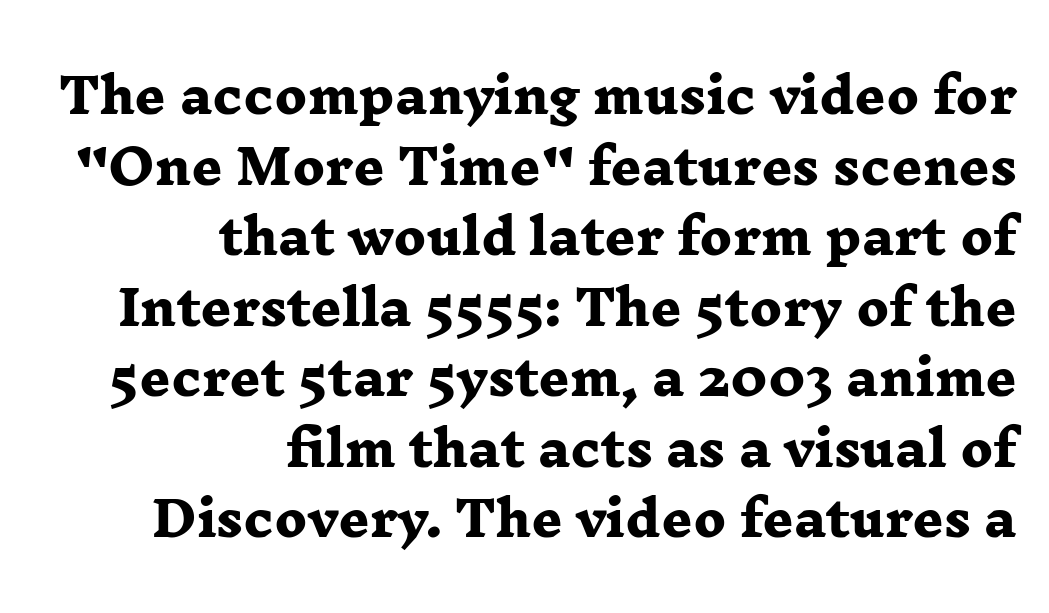
Leading: standard. Descenders hang freely into open space. Are there feet on the stems? There are — it's a serif. Plenty of ink on the page — the face is bold.
